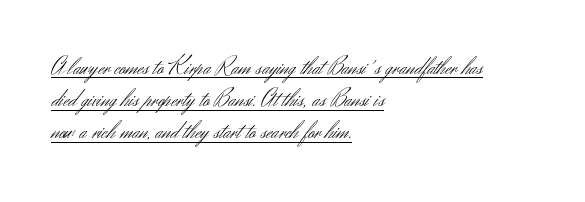
These characters rest on top of a visible drawn line. A light-to-regular cut is what we see here. The face used here is rendered with its standard letterfit. This rendering uses left alignment, leaving the right contour irregular. Leading matches the norm, producing a regular column.
